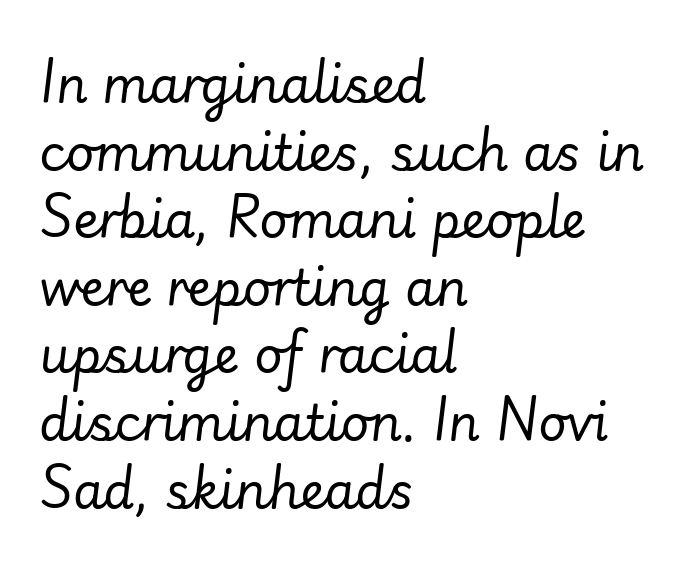
The image shows 49 px regular-weight type, italic (leaning right); set left-aligned, normal line spacing (1.38x), normal letter spacing, not underlined; low stroke contrast and a small x-height.
